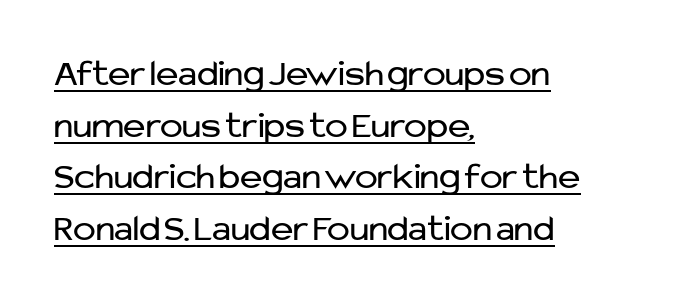
{"serif": "no", "italic": "no", "bold": "no", "weight": "regular", "width": "normal", "stroke_contrast": "low", "x_height": "medium", "monospaced": "no", "underline": "yes", "align": "left", "line_spacing": "normal", "line_spacing_ratio": 1.36, "letter_spacing": "normal", "letter_spacing_em": 0.0, "glyph_px": 38}
